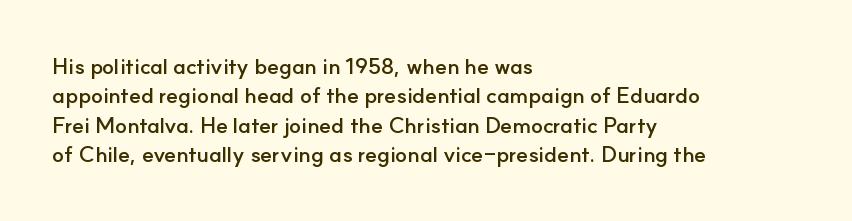
The vertical gap from one line to the next is medium. The rendering uses a bold face; every stroke is thick and dark. When letters stand straight like this, we call the style roman or upright. A typesetter would call this zero additional tracking.
